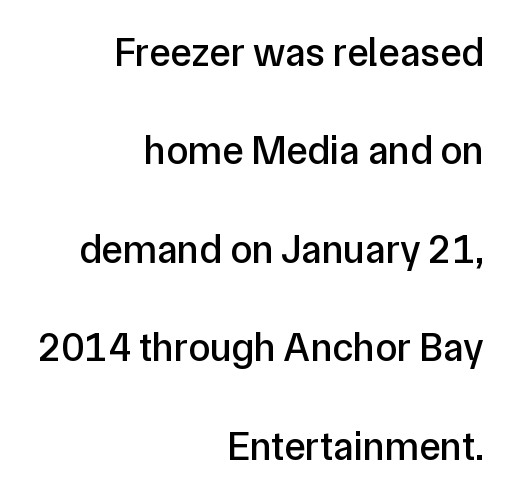
Q: Is the text italic (slanted)? A: No, it is upright.
Q: Is the typeface a serif or a sans-serif typeface? A: Sans-serif.
Q: Is the text underlined? A: No.
Q: How is the paragraph aligned? A: Right-aligned.
Q: Is the spacing between letters normal or unusually wide? A: Normal.
Q: Is the spacing between lines tight, normal or loose? A: Loose.
Q: Width (condensed, normal, or wide)? A: Normal.
Q: Stroke contrast? A: Low.
Q: x-height? A: Medium.
Q: Monospaced? A: No.
